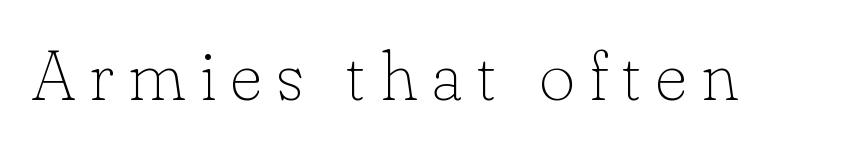
{"serif": "yes", "italic": "no", "bold": "no", "weight": "thin", "width": "normal", "stroke_contrast": "low", "x_height": "small", "monospaced": "no", "underline": "no", "letter_spacing": "wide", "letter_spacing_em": 0.2, "glyph_px": 70}
